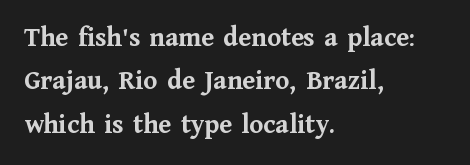
The image shows 28 px semibold serif type, upright; set left-aligned, normal line spacing (1.55x), normal letter spacing, not underlined; medium stroke contrast and a medium x-height.
